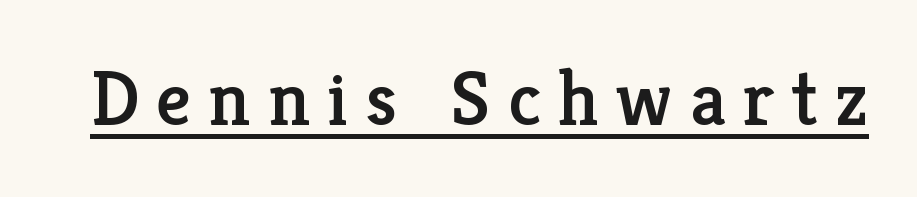
Check the space under the baseline: a stroke is drawn there. Every character sits straight up, as roman type does. Each letter keeps its own natural width here, so spacing adapts to shape. What kind of face is this? One with serifs.
